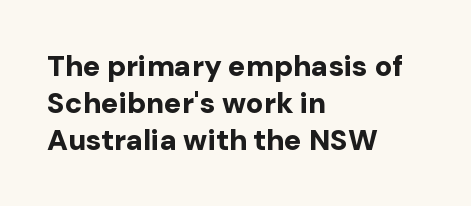
Honestly, there is no underline to notice here at all. Every character sits straight up, as roman type does. Spacing verdict: proportional, widths tailored to each character. Between one letter and the next there's only the usual sliver of space. Strokes here are thick enough to call this a true bold. Each letter's strokes conclude bluntly, with no projecting serifs.
